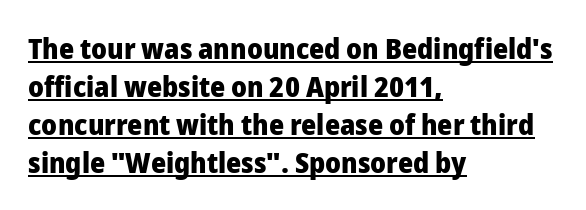
Q: Is the text bold? A: Yes.
Q: Is the text italic (slanted)? A: No, it is upright.
Q: Is the typeface a serif or a sans-serif typeface? A: Sans-serif.
Q: Is the text underlined? A: Yes.
Q: How is the paragraph aligned? A: Left-aligned.
Q: Is the spacing between letters normal or unusually wide? A: Normal.
Q: Is the spacing between lines tight, normal or loose? A: Normal.
Q: Width (condensed, normal, or wide)? A: Normal.
Q: Stroke contrast? A: Low.
Q: x-height? A: Medium.
Q: Monospaced? A: No.
